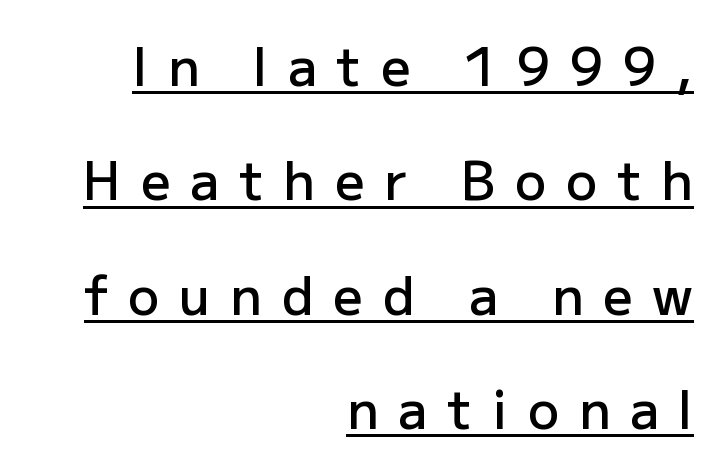
The image shows 52 px semibold sans-serif type, upright; set right-aligned, loose line spacing (2.2x), unusually wide letter spacing (+0.38 em), underlined; low stroke contrast and a medium x-height.
